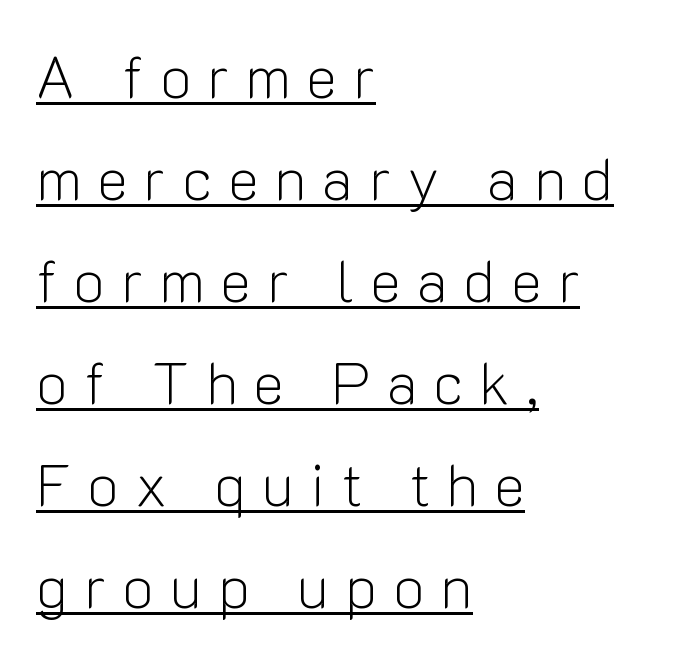
Q: Is the text bold? A: No.
Q: Is the text italic (slanted)? A: No, it is upright.
Q: Is the typeface a serif or a sans-serif typeface? A: Sans-serif.
Q: Is the text underlined? A: Yes.
Q: How is the paragraph aligned? A: Left-aligned.
Q: Is the spacing between letters normal or unusually wide? A: Unusually wide.
Q: Width (condensed, normal, or wide)? A: Normal.
Q: Stroke contrast? A: Low.
Q: x-height? A: Medium.
Q: Monospaced? A: No.
